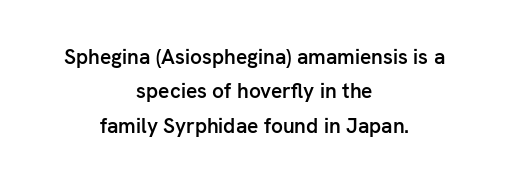
Q: Is the text bold? A: Semi-bold.
Q: Is the text italic (slanted)? A: No, it is upright.
Q: Is the text underlined? A: No.
Q: How is the paragraph aligned? A: Centered.
Q: Is the spacing between letters normal or unusually wide? A: Normal.
Q: Is the spacing between lines tight, normal or loose? A: Normal.
